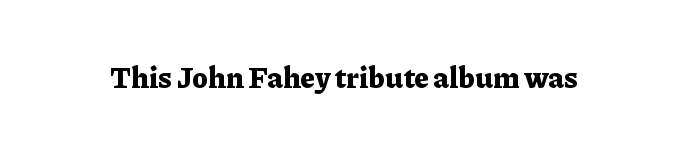
{"serif": "yes", "italic": "no", "bold": "yes", "weight": "bold", "width": "normal", "stroke_contrast": "low", "x_height": "medium", "monospaced": "no", "underline": "no", "letter_spacing": "normal", "letter_spacing_em": 0.0, "glyph_px": 29}
